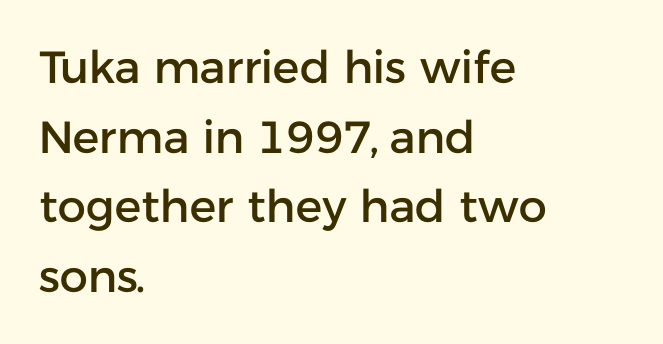
{"serif": "no", "italic": "no", "width": "normal", "stroke_contrast": "low", "x_height": "medium", "monospaced": "no", "underline": "no", "align": "left", "line_spacing": "normal", "line_spacing_ratio": 1.55, "letter_spacing": "normal", "letter_spacing_em": 0.0, "glyph_px": 45}
